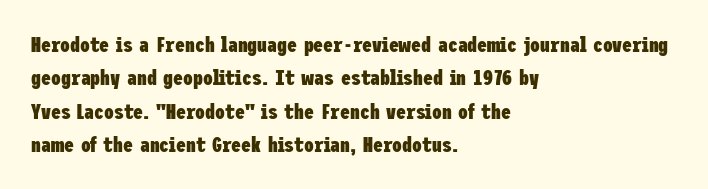
The image shows 22 px bold type, upright; set left-aligned, normal line spacing (1.52x), normal letter spacing, not underlined.
